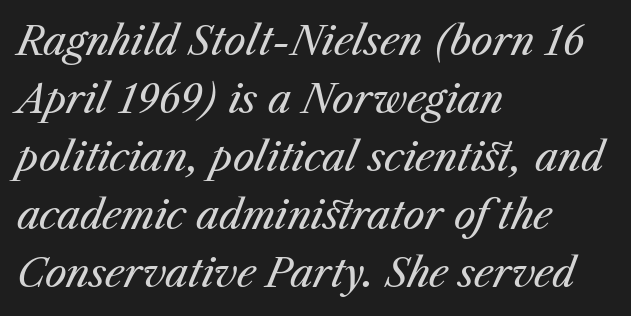
Where is the straight margin? On the left. Each letter keeps its own natural width here, so spacing adapts to shape. The space between consecutive lines is moderate. No chunkiness to these letters — they're not bold. The glyphs look as if they've been sheared to an angle.
